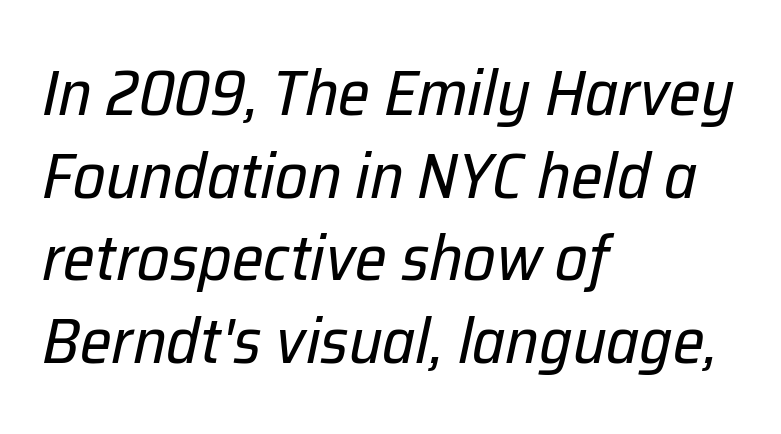
Q: Is the text bold? A: No.
Q: Is the text italic (slanted)? A: Yes, it leans right by about 12 degrees.
Q: Is the text underlined? A: No.
Q: How is the paragraph aligned? A: Left-aligned.
Q: Is the spacing between letters normal or unusually wide? A: Normal.
Q: Is the spacing between lines tight, normal or loose? A: Normal.
Q: Width (condensed, normal, or wide)? A: Normal.
Q: Stroke contrast? A: Low.
Q: x-height? A: Medium.
Q: Monospaced? A: No.
